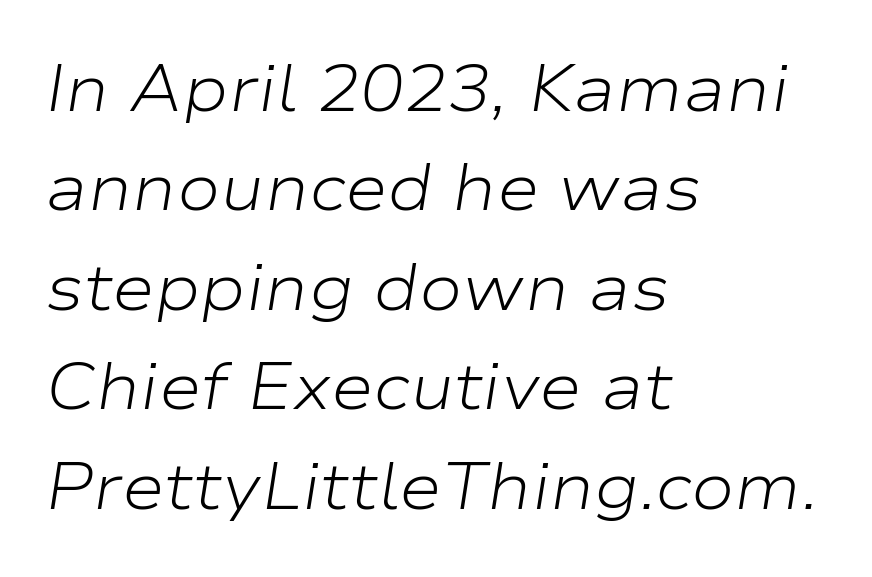
The image shows 65 px light, wide type, italic (leaning right); set left-aligned, normal line spacing (1.53x), normal letter spacing, not underlined; low stroke contrast and a medium x-height.
